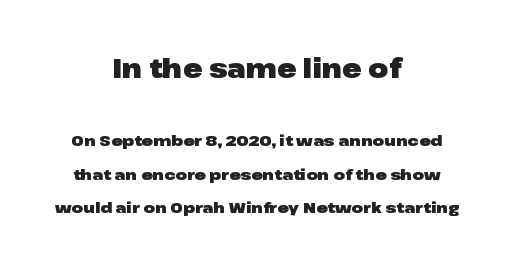
Nope, not italic — everything's standing straight. This sample trades compactness for vertical openness between lines. Between one letter and the next there's only the usual sliver of space. Thick stems and heavy bowls — unmistakably bold. Look at the glyph heights: the upper group is clearly the bigger setting. The strip under each line holds only bare page.
